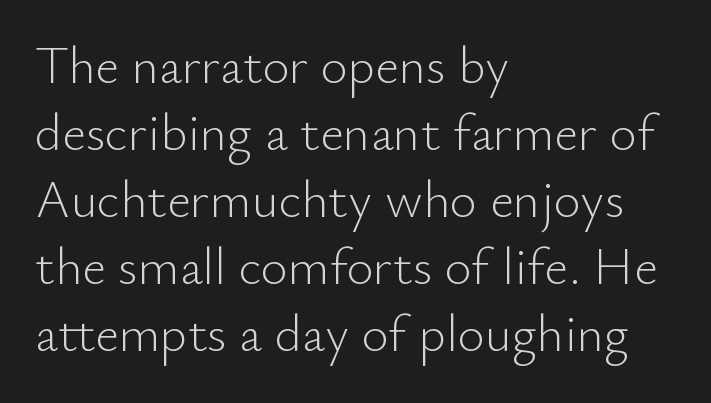
Q: Is the text bold? A: No.
Q: Is the text italic (slanted)? A: No, it is upright.
Q: Is the typeface a serif or a sans-serif typeface? A: Sans-serif.
Q: Is the text underlined? A: No.
Q: How is the paragraph aligned? A: Left-aligned.
Q: Is the spacing between letters normal or unusually wide? A: Normal.
Q: Is the spacing between lines tight, normal or loose? A: Normal.
Q: Width (condensed, normal, or wide)? A: Normal.
Q: Stroke contrast? A: Low.
Q: x-height? A: Small.
Q: Monospaced? A: No.
